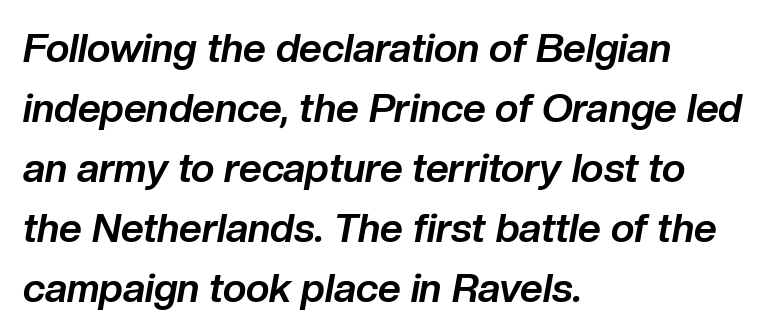
Q: Is the text bold? A: Yes.
Q: Is the text italic (slanted)? A: Yes, it leans right by about 10 degrees.
Q: Is the text underlined? A: No.
Q: How is the paragraph aligned? A: Left-aligned.
Q: Is the spacing between letters normal or unusually wide? A: Normal.
Q: Is the spacing between lines tight, normal or loose? A: Normal.
Q: Width (condensed, normal, or wide)? A: Normal.
Q: Stroke contrast? A: Low.
Q: x-height? A: Medium.
Q: Monospaced? A: No.
